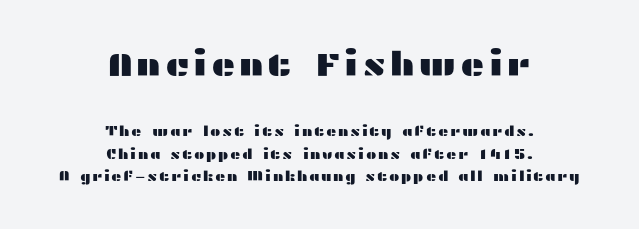
Q: Is the text italic (slanted)? A: No, it is upright.
Q: Is the typeface a serif or a sans-serif typeface? A: Sans-serif.
Q: Is the text underlined? A: No.
Q: How is the paragraph aligned? A: Centered.
Q: Is the spacing between lines tight, normal or loose? A: Normal.
Q: Which block of text is set in a larger size, the first (top) or the second (bottom)? A: The first (top) one.
Q: Width (condensed, normal, or wide)? A: Wide.
Q: Stroke contrast? A: Medium.
Q: x-height? A: Medium.
Q: Monospaced? A: No.
